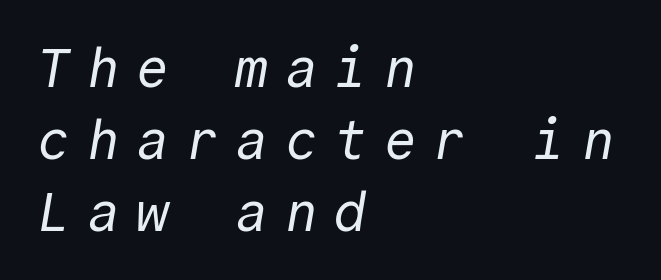
Q: Is the text bold? A: No.
Q: Is the typeface a serif or a sans-serif typeface? A: Sans-serif.
Q: Is the text underlined? A: No.
Q: How is the paragraph aligned? A: Left-aligned.
Q: Is the spacing between letters normal or unusually wide? A: Unusually wide.
Q: Is the spacing between lines tight, normal or loose? A: Normal.
Q: Width (condensed, normal, or wide)? A: Normal.
Q: x-height? A: Medium.
Q: Monospaced? A: Yes.
